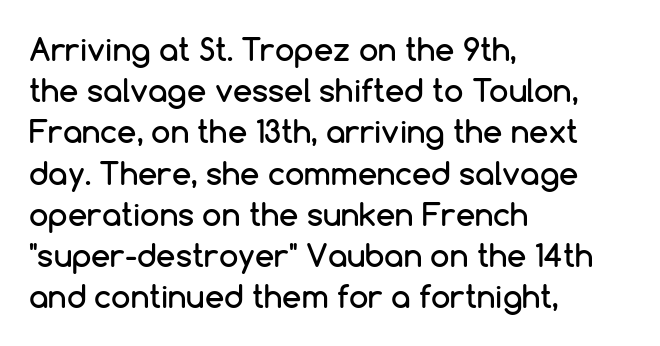
{"serif": "no", "italic": "no", "width": "normal", "stroke_contrast": "low", "x_height": "medium", "monospaced": "no", "underline": "no", "align": "left", "line_spacing": "normal", "line_spacing_ratio": 1.33, "letter_spacing": "normal", "letter_spacing_em": 0.0, "glyph_px": 31}
